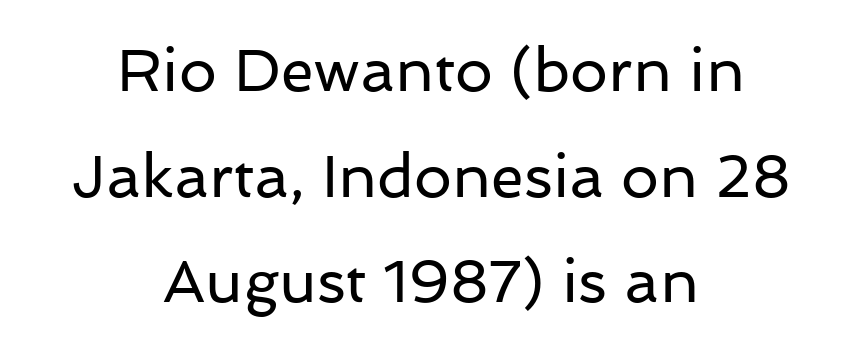
Q: Is the text bold? A: No.
Q: Is the text italic (slanted)? A: No, it is upright.
Q: Is the typeface a serif or a sans-serif typeface? A: Sans-serif.
Q: Is the text underlined? A: No.
Q: How is the paragraph aligned? A: Centered.
Q: Is the spacing between letters normal or unusually wide? A: Normal.
Q: Width (condensed, normal, or wide)? A: Normal.
Q: Stroke contrast? A: Low.
Q: x-height? A: Medium.
Q: Monospaced? A: No.
